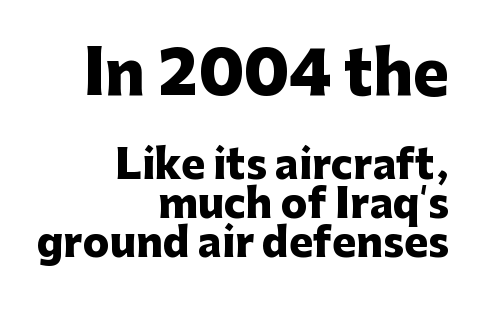
Q: Is the text bold? A: Yes.
Q: Is the text italic (slanted)? A: No, it is upright.
Q: Is the typeface a serif or a sans-serif typeface? A: Sans-serif.
Q: Is the text underlined? A: No.
Q: How is the paragraph aligned? A: Right-aligned.
Q: Is the spacing between letters normal or unusually wide? A: Normal.
Q: Is the spacing between lines tight, normal or loose? A: Tight.
Q: Which block of text is set in a larger size, the first (top) or the second (bottom)? A: The first (top) one.
Q: Width (condensed, normal, or wide)? A: Normal.
Q: Stroke contrast? A: Low.
Q: x-height? A: Medium.
Q: Monospaced? A: No.
